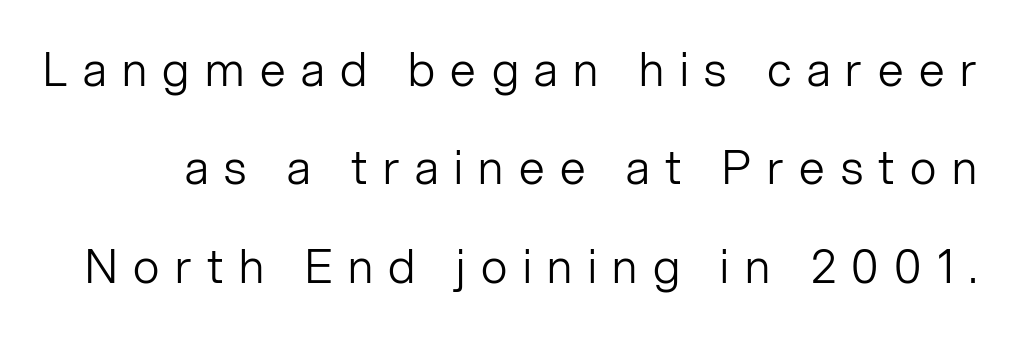
Q: Is the text bold? A: No.
Q: Is the text italic (slanted)? A: No, it is upright.
Q: Is the typeface a serif or a sans-serif typeface? A: Sans-serif.
Q: Is the text underlined? A: No.
Q: Is the spacing between letters normal or unusually wide? A: Unusually wide.
Q: Is the spacing between lines tight, normal or loose? A: Loose.
Q: Width (condensed, normal, or wide)? A: Normal.
Q: Stroke contrast? A: Low.
Q: x-height? A: Medium.
Q: Monospaced? A: No.
